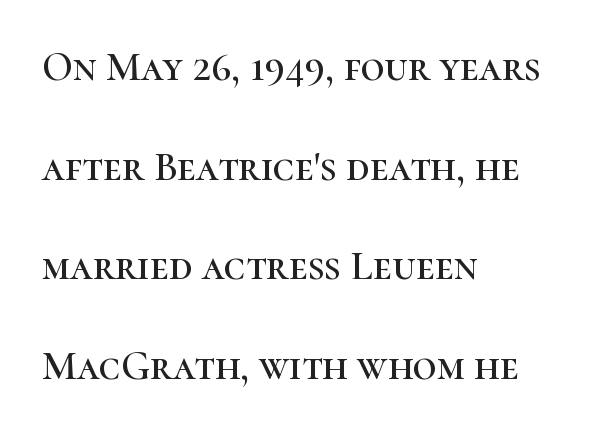
{"serif": "yes", "italic": "no", "width": "normal", "stroke_contrast": "high", "x_height": "medium", "monospaced": "no", "underline": "no", "align": "left", "line_spacing": "loose", "line_spacing_ratio": 2.43, "letter_spacing": "normal", "letter_spacing_em": 0.0, "glyph_px": 41}
